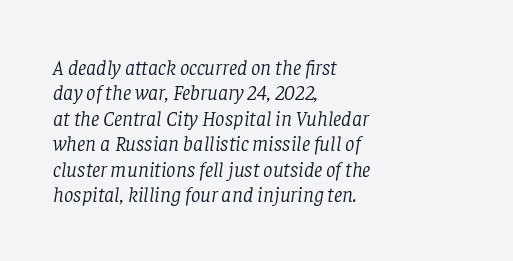
The passage shown is not underscored anywhere. The text carries the slant typical of an italic or oblique font. Which margin do the lines hug? The left one — the right edge is uneven. The line texture is even and compact thanks to regular tracking. Caption: face not bold, strokes unweighted.
